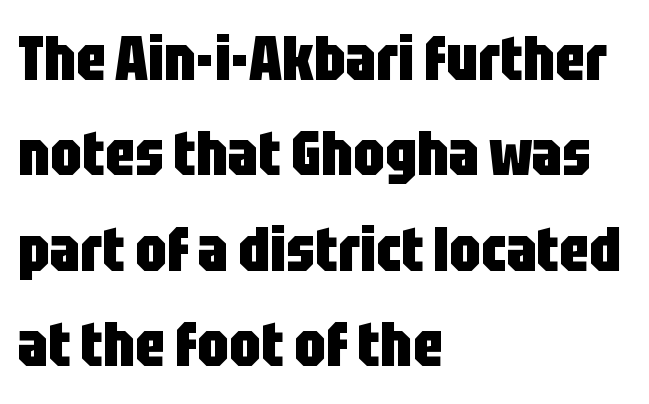
The baseline area is clear. The text was rendered using a sans face with plain stroke endings. Each new line begins a customary step beneath the previous one. The strokes are fattened all the way to bold.
